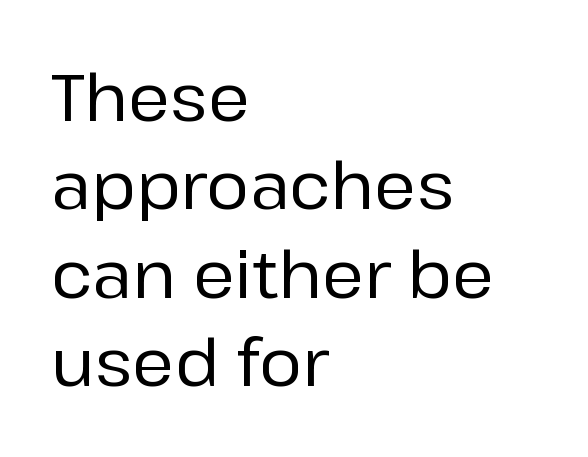
{"serif": "no", "italic": "no", "width": "normal", "stroke_contrast": "low", "x_height": "medium", "monospaced": "no", "underline": "no", "align": "left", "line_spacing": "normal", "line_spacing_ratio": 1.36, "letter_spacing": "normal", "letter_spacing_em": 0.0, "glyph_px": 65}
